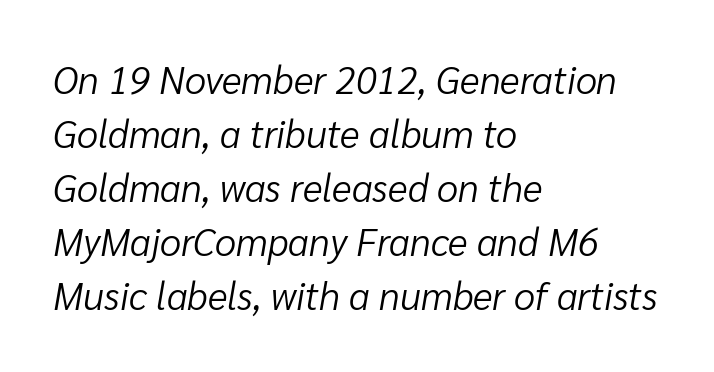
Weight class: somewhere from thin through regular. Leading matches the norm, producing a regular column. Is this a fixed-width face? No — the glyphs have proportional, varying widths. Layout note: lines flush left. Designer's note — italics engaged.
